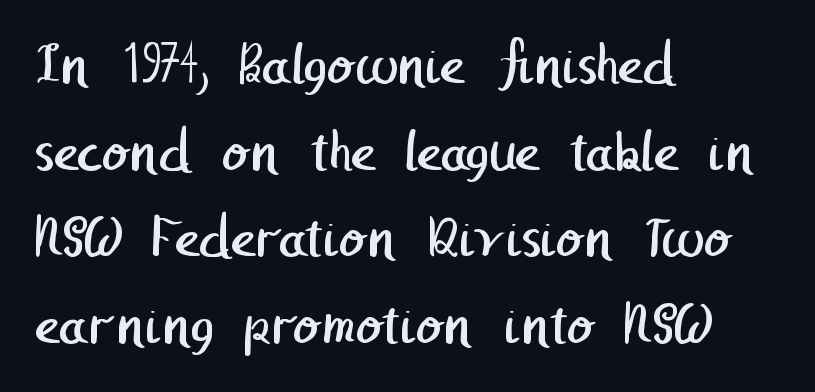
Visually the block forms a straight wall on the left and a jagged coastline on the right. Tracking here is standard; glyphs follow each other at the usual distance. Heft: none added — not bold. Line spacing here is normal.
